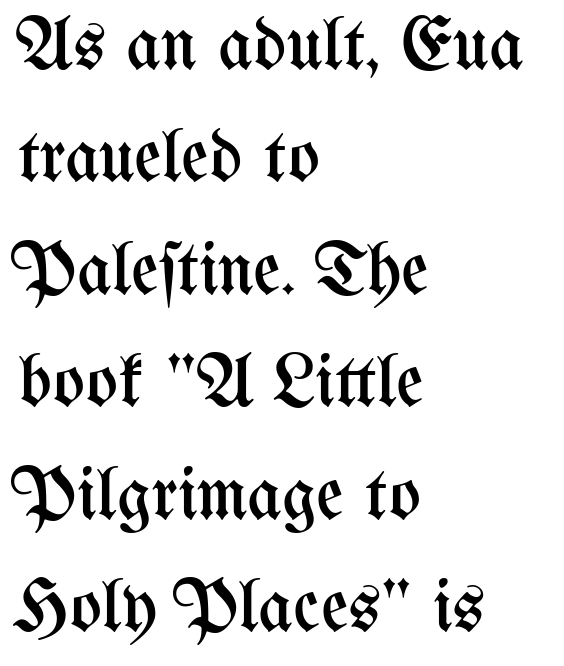
Q: Is the text bold? A: No.
Q: Is the text italic (slanted)? A: No, it is upright.
Q: Is the text underlined? A: No.
Q: How is the paragraph aligned? A: Left-aligned.
Q: Is the spacing between letters normal or unusually wide? A: Normal.
Q: Is the spacing between lines tight, normal or loose? A: Normal.
Q: Width (condensed, normal, or wide)? A: Condensed.
Q: Stroke contrast? A: Medium.
Q: x-height? A: Medium.
Q: Monospaced? A: No.
